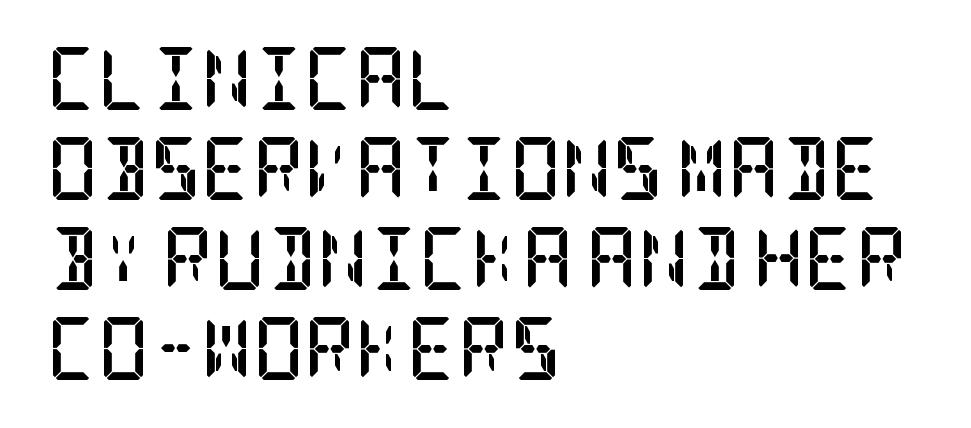
Q: Is the text bold? A: Yes.
Q: Is the text italic (slanted)? A: No, it is upright.
Q: Is the typeface a serif or a sans-serif typeface? A: Serif.
Q: Is the text underlined? A: No.
Q: How is the paragraph aligned? A: Left-aligned.
Q: Is the spacing between letters normal or unusually wide? A: Normal.
Q: Is the spacing between lines tight, normal or loose? A: Normal.
Q: Width (condensed, normal, or wide)? A: Condensed.
Q: Stroke contrast? A: Low.
Q: x-height? A: Large.
